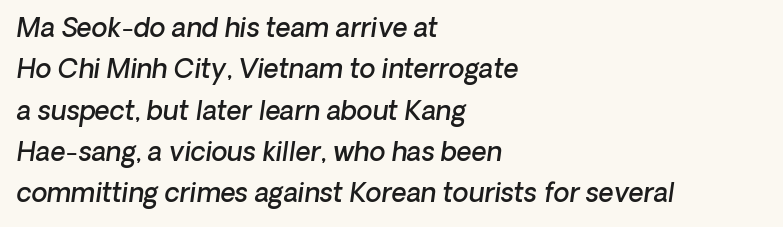
The image shows 26 px text type; set left-aligned, normal line spacing (1.59x), normal letter spacing, not underlined.
